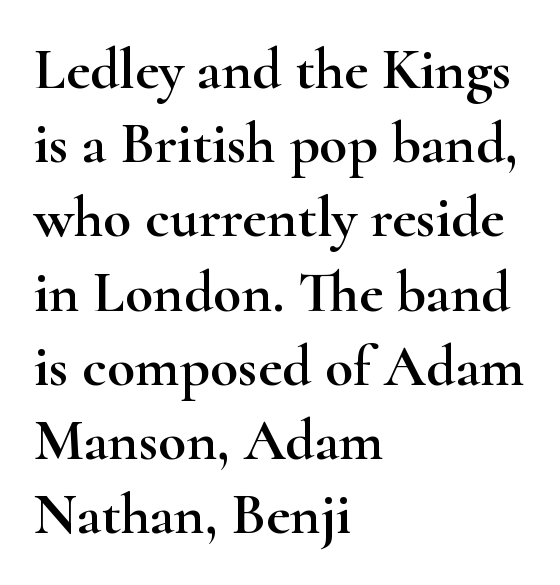
{"serif": "yes", "italic": "no", "width": "wide", "stroke_contrast": "high", "x_height": "small", "monospaced": "no", "underline": "no", "align": "left", "line_spacing": "normal", "line_spacing_ratio": 1.28, "letter_spacing": "normal", "letter_spacing_em": 0.0, "glyph_px": 58}
